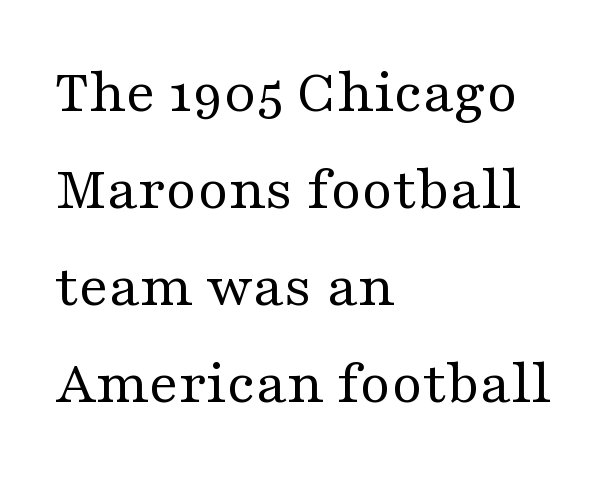
Q: Is the text bold? A: No.
Q: Is the text italic (slanted)? A: No, it is upright.
Q: Is the typeface a serif or a sans-serif typeface? A: Serif.
Q: Is the text underlined? A: No.
Q: How is the paragraph aligned? A: Left-aligned.
Q: Is the spacing between letters normal or unusually wide? A: Normal.
Q: Is the spacing between lines tight, normal or loose? A: Normal.
Q: Width (condensed, normal, or wide)? A: Wide.
Q: Stroke contrast? A: Medium.
Q: x-height? A: Medium.
Q: Monospaced? A: No.
